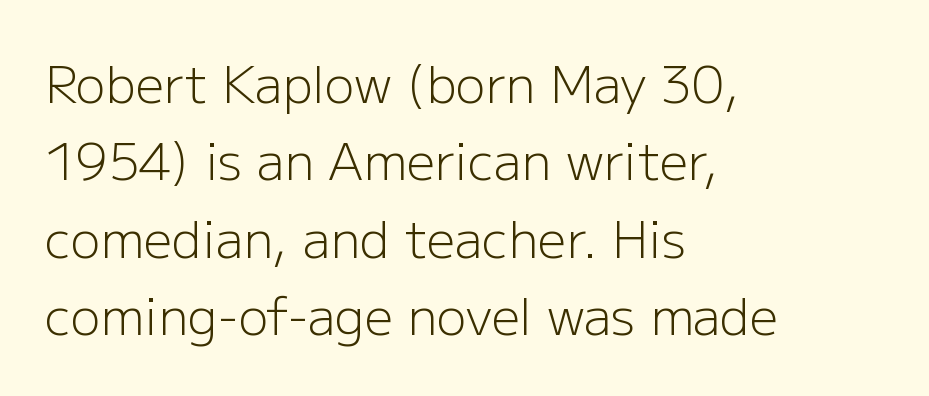
{"serif": "no", "italic": "no", "bold": "no", "weight": "light", "width": "normal", "stroke_contrast": "low", "x_height": "medium", "monospaced": "no", "underline": "no", "align": "left", "line_spacing": "normal", "line_spacing_ratio": 1.55, "letter_spacing": "normal", "letter_spacing_em": 0.0, "glyph_px": 50}
